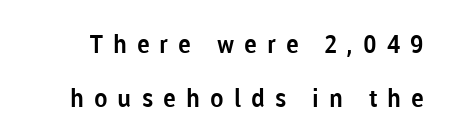
The image shows 25 px text type, upright; set loose line spacing (2.16x), unusually wide letter spacing (+0.4 em), not underlined.
